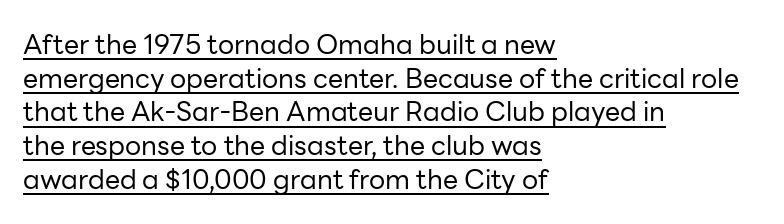
The image shows 27 px text type, upright; set left-aligned, normal line spacing (1.25x), normal letter spacing, underlined.
